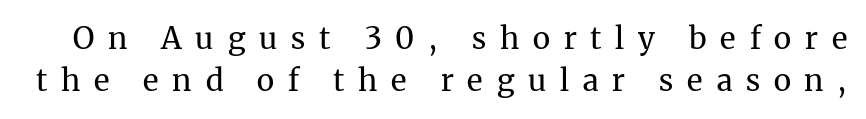
{"serif": "yes", "italic": "no", "bold": "no", "weight": "regular", "width": "normal", "stroke_contrast": "medium", "x_height": "medium", "monospaced": "no", "underline": "no", "line_spacing": "normal", "line_spacing_ratio": 1.39, "letter_spacing": "wide", "letter_spacing_em": 0.46, "glyph_px": 30}
